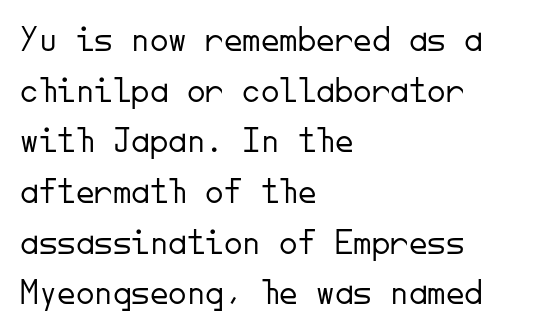
Q: Is the text bold? A: No.
Q: Is the text italic (slanted)? A: No, it is upright.
Q: Is the typeface a serif or a sans-serif typeface? A: Sans-serif.
Q: Is the text underlined? A: No.
Q: How is the paragraph aligned? A: Left-aligned.
Q: Is the spacing between letters normal or unusually wide? A: Normal.
Q: Is the spacing between lines tight, normal or loose? A: Normal.
Q: Width (condensed, normal, or wide)? A: Normal.
Q: Stroke contrast? A: Low.
Q: x-height? A: Small.
Q: Monospaced? A: Yes.
